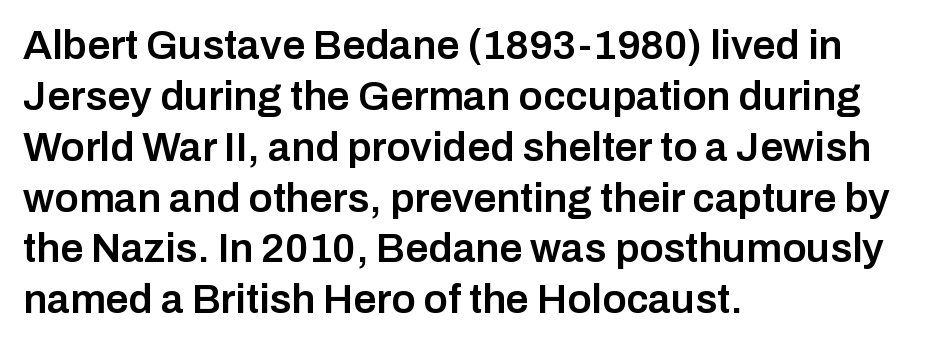
Q: Is the text bold? A: Semi-bold.
Q: Is the text italic (slanted)? A: No, it is upright.
Q: Is the typeface a serif or a sans-serif typeface? A: Sans-serif.
Q: Is the text underlined? A: No.
Q: How is the paragraph aligned? A: Left-aligned.
Q: Is the spacing between letters normal or unusually wide? A: Normal.
Q: Width (condensed, normal, or wide)? A: Normal.
Q: Stroke contrast? A: Low.
Q: x-height? A: Medium.
Q: Monospaced? A: No.
